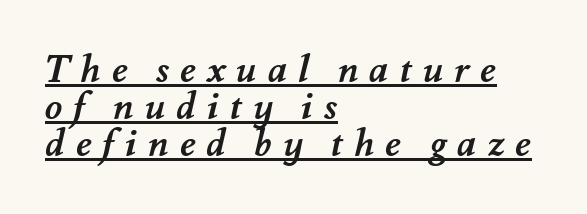
The rendering uses natural spacing where letterforms have individual widths. Heft: maximum for text — a bold. The rag falls on the right side of this text block. Substantial extra tracking has been applied to these lines.
